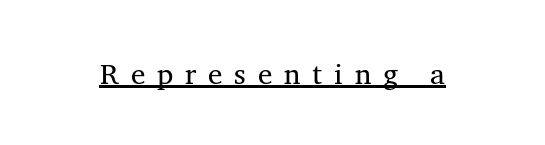
Weight: regular or lighter. This sample carries an underscore along the baseline area. Here the designer chose a conventional face with non-uniform glyph widths. Between one letter and the next there's a generous, obvious gap. You can tell from the footed stems that serif type was used.
